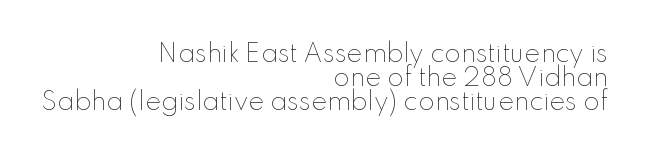
{"italic": "no", "bold": "no", "underline": "no", "align": "right", "line_spacing": "tight", "line_spacing_ratio": 0.99, "letter_spacing": "normal", "letter_spacing_em": 0.0, "glyph_px": 24}
